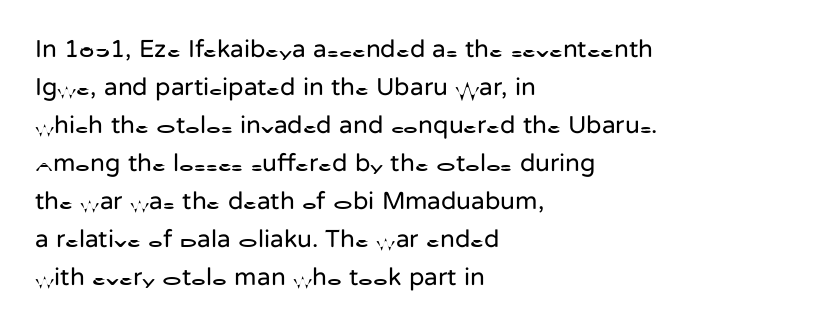
Q: Is the text bold? A: No.
Q: Is the text italic (slanted)? A: No, it is upright.
Q: Is the text underlined? A: No.
Q: How is the paragraph aligned? A: Left-aligned.
Q: Is the spacing between letters normal or unusually wide? A: Normal.
Q: Is the spacing between lines tight, normal or loose? A: Normal.
